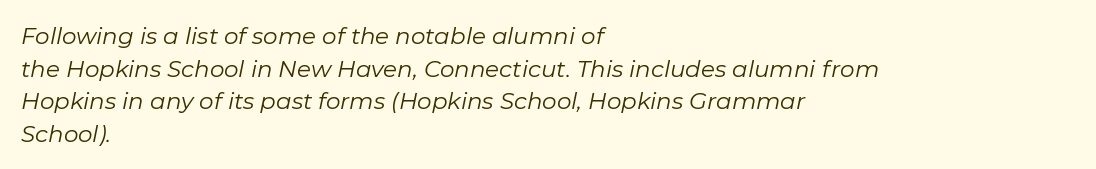
Q: Is the text bold? A: No.
Q: Is the text italic (slanted)? A: Yes, it leans right by about 11 degrees.
Q: Is the text underlined? A: No.
Q: How is the paragraph aligned? A: Left-aligned.
Q: Is the spacing between letters normal or unusually wide? A: Normal.
Q: Is the spacing between lines tight, normal or loose? A: Normal.
